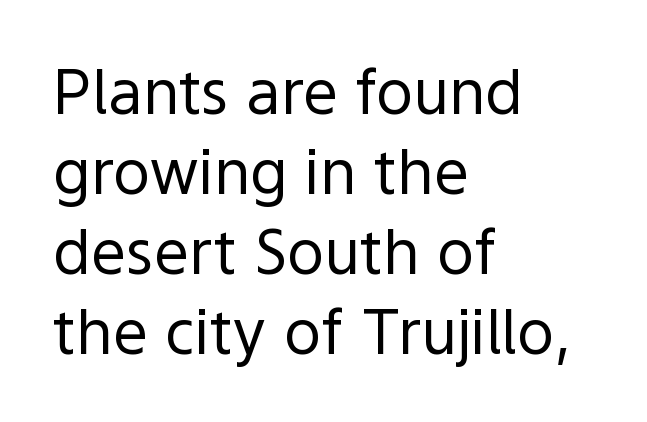
{"serif": "no", "italic": "no", "bold": "no", "weight": "regular", "width": "normal", "x_height": "medium", "monospaced": "no", "underline": "no", "align": "left", "line_spacing": "normal", "line_spacing_ratio": 1.29, "letter_spacing": "normal", "letter_spacing_em": 0.0, "glyph_px": 62}
